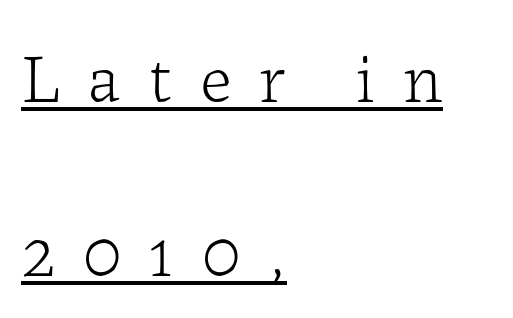
This sample uses a serif face. One glance says open: line gaps are wider than usual. Vertical strokes here are truly vertical. This is underlined copy, the kind a proofreader might mark for attention. The rendering anchors every line to the left-hand side.
